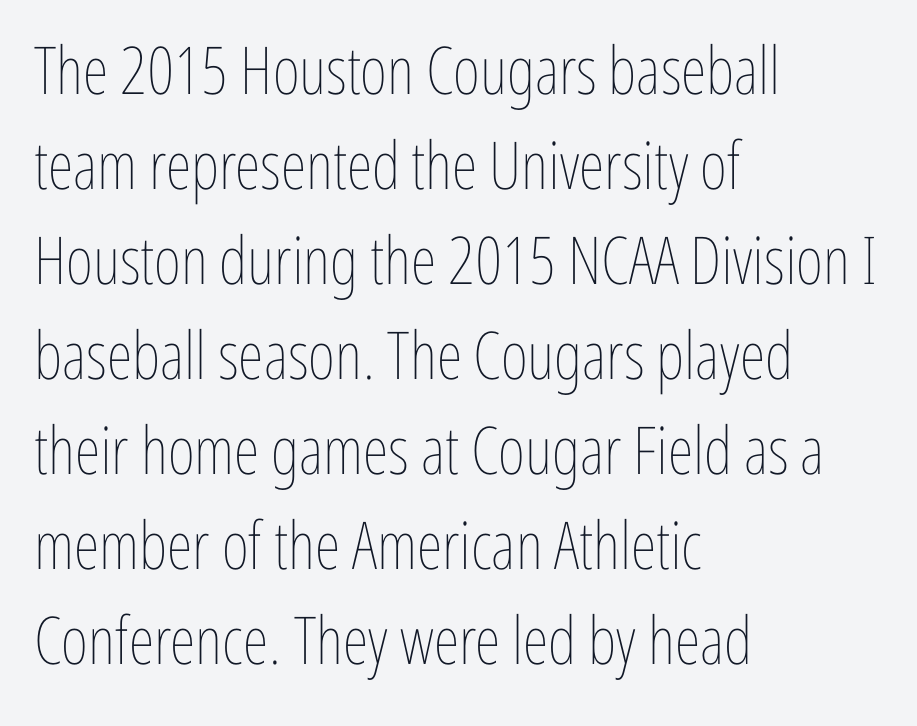
The image shows 66 px thin, condensed type, upright; set left-aligned, normal line spacing (1.44x), normal letter spacing, not underlined; low stroke contrast and a medium x-height.
